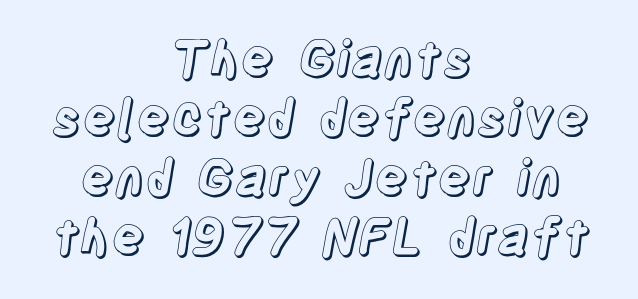
Q: Is the text italic (slanted)? A: Yes.
Q: Is the text underlined? A: No.
Q: How is the paragraph aligned? A: Centered.
Q: Is the spacing between letters normal or unusually wide? A: Normal.
Q: Width (condensed, normal, or wide)? A: Condensed.
Q: x-height? A: Large.
Q: Monospaced? A: No.
